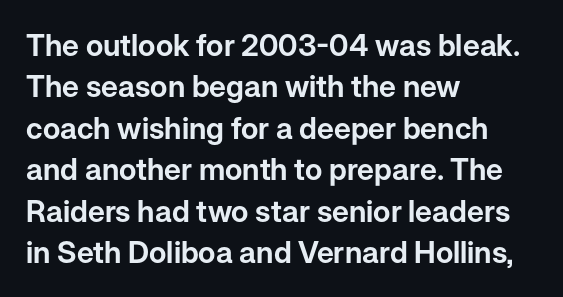
The image shows 30 px sans-serif type, upright; set left-aligned, normal line spacing (1.38x), normal letter spacing, not underlined; low stroke contrast and a medium x-height.
